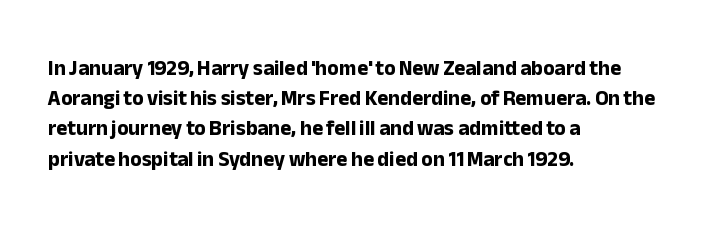
Emphasis by weight is at full strength: bold. Compared with typical body copy, the letter spacing here is the same. The passage shown is not underscored anywhere. Each new line begins a customary step beneath the previous one.
